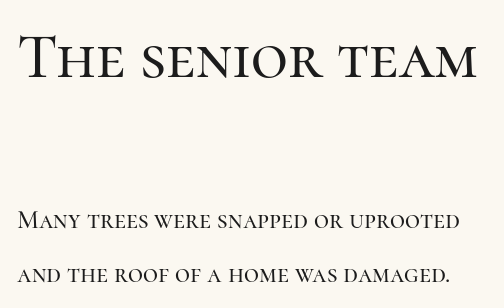
The image shows 64 px serif type, upright; set loose line spacing (2.1x), normal letter spacing, not underlined; the first (top) block is 2.46x larger; high stroke contrast and a medium x-height.
